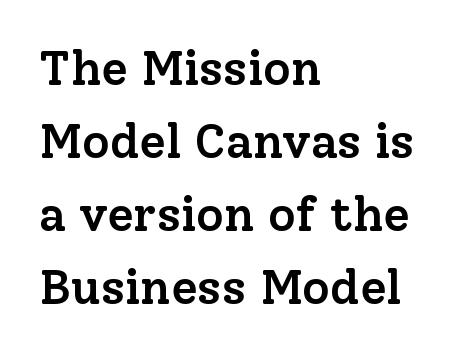
{"serif": "yes", "italic": "no", "bold": "semi", "weight": "semibold", "width": "normal", "stroke_contrast": "low", "x_height": "medium", "monospaced": "no", "underline": "no", "align": "left", "line_spacing": "normal", "line_spacing_ratio": 1.52, "letter_spacing": "normal", "letter_spacing_em": 0.0, "glyph_px": 48}
